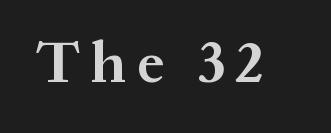
The image shows 60 px bold serif type, upright; set not underlined; medium stroke contrast and a medium x-height.
